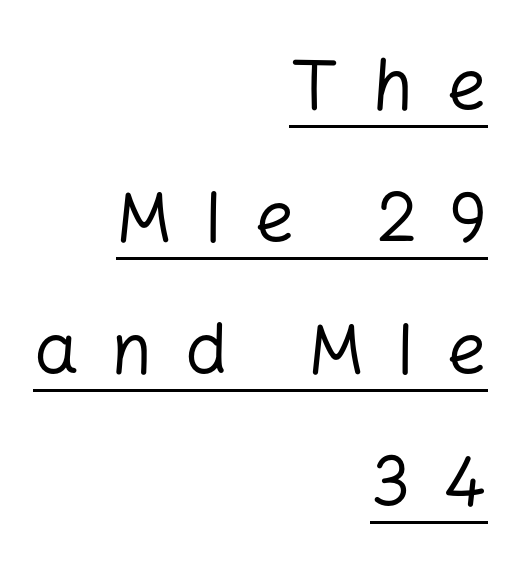
{"serif": "no", "italic": "no", "bold": "no", "weight": "regular", "width": "normal", "stroke_contrast": "low", "x_height": "medium", "monospaced": "no", "underline": "yes", "align": "right", "line_spacing_ratio": 1.86, "letter_spacing": "wide", "letter_spacing_em": 0.45, "glyph_px": 71}
